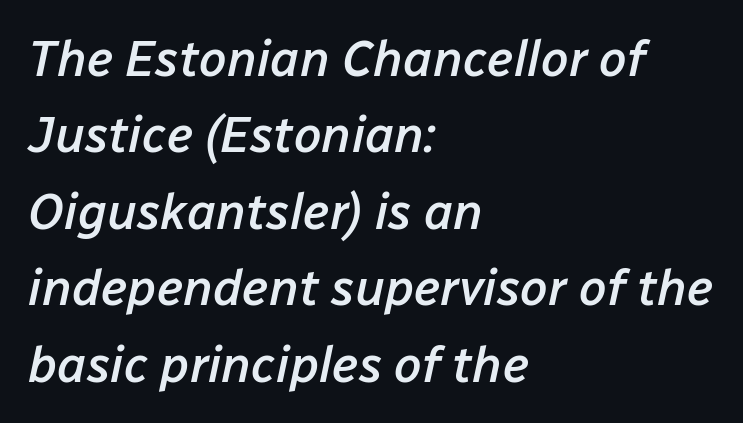
The lines sit at an ordinary, default distance from one another. These lines are rendered in a variable-pitch font. Short note: letters normally spaced. Style check: oblique. No word sits above an underline.
